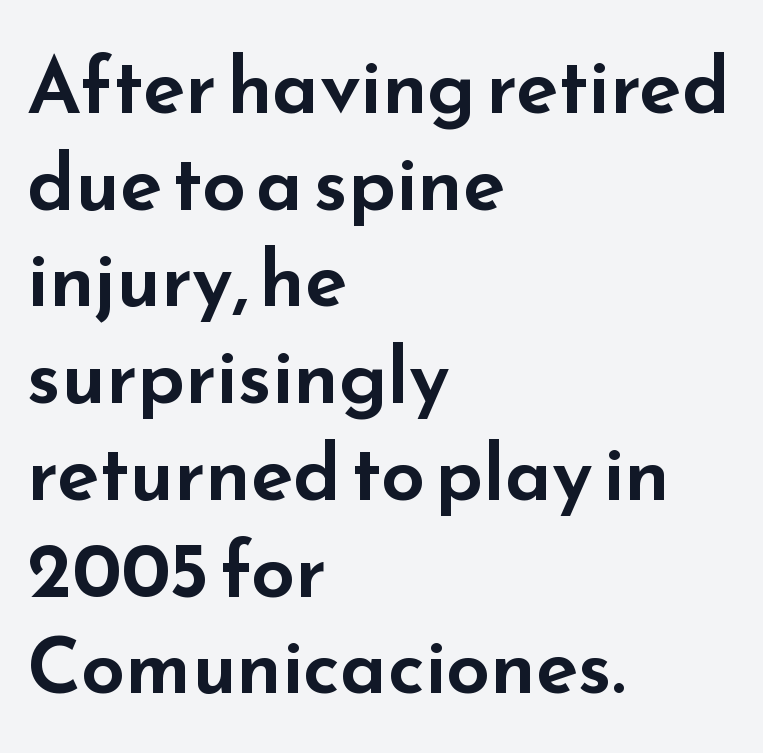
The image shows 78 px wide sans-serif type, upright; set left-aligned, line spacing 1.24x, normal letter spacing, not underlined; low stroke contrast and a small x-height.
